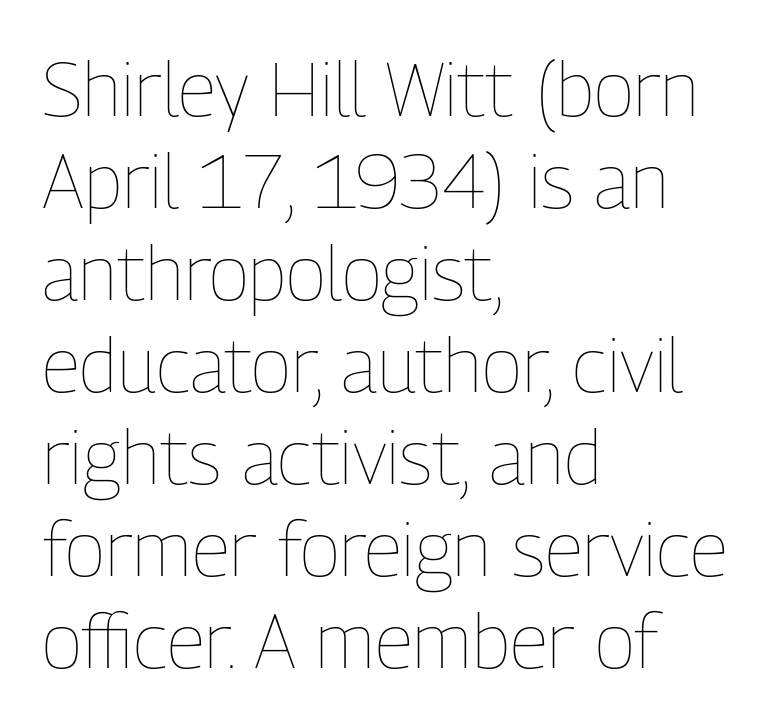
Q: Is the text bold? A: No.
Q: Is the text italic (slanted)? A: No, it is upright.
Q: Is the text underlined? A: No.
Q: How is the paragraph aligned? A: Left-aligned.
Q: Is the spacing between letters normal or unusually wide? A: Normal.
Q: Width (condensed, normal, or wide)? A: Condensed.
Q: Stroke contrast? A: Low.
Q: x-height? A: Medium.
Q: Monospaced? A: No.
